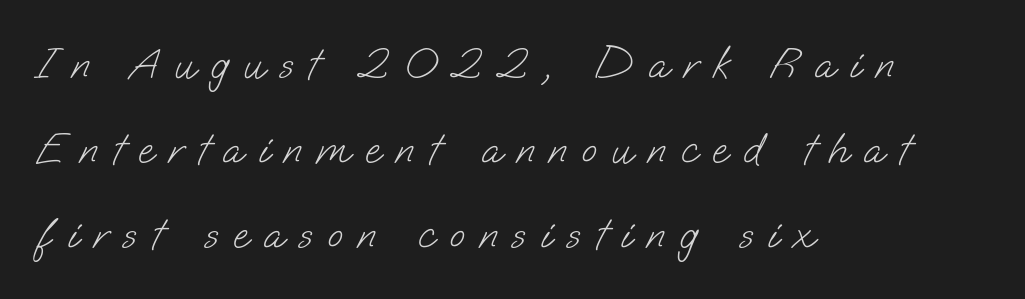
Q: Is the text bold? A: No.
Q: Is the typeface a serif or a sans-serif typeface? A: Sans-serif.
Q: Is the text underlined? A: No.
Q: How is the paragraph aligned? A: Left-aligned.
Q: Is the spacing between letters normal or unusually wide? A: Unusually wide.
Q: Width (condensed, normal, or wide)? A: Normal.
Q: Stroke contrast? A: Low.
Q: x-height? A: Small.
Q: Monospaced? A: No.
